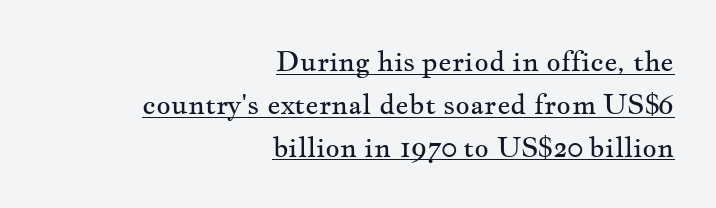
Do the characters align in a grid? No, the font is proportional. I'd call this a serif setting — the letters wear small feet. Every character sits straight up, as roman type does. The font sits on the lighter half of the weight spectrum, regular included.
